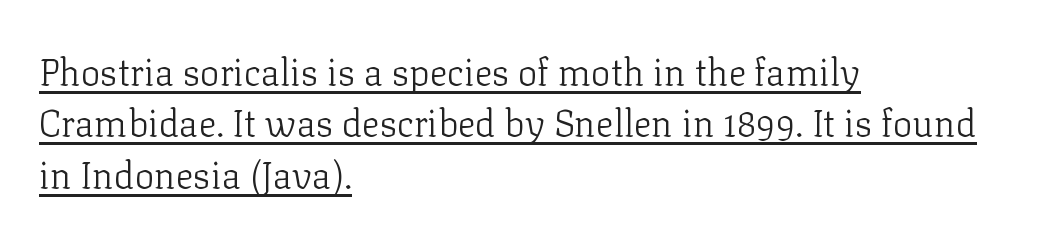
The image shows 37 px light serif type, upright; set left-aligned, normal line spacing (1.39x), normal letter spacing, underlined; low stroke contrast and a medium x-height.
